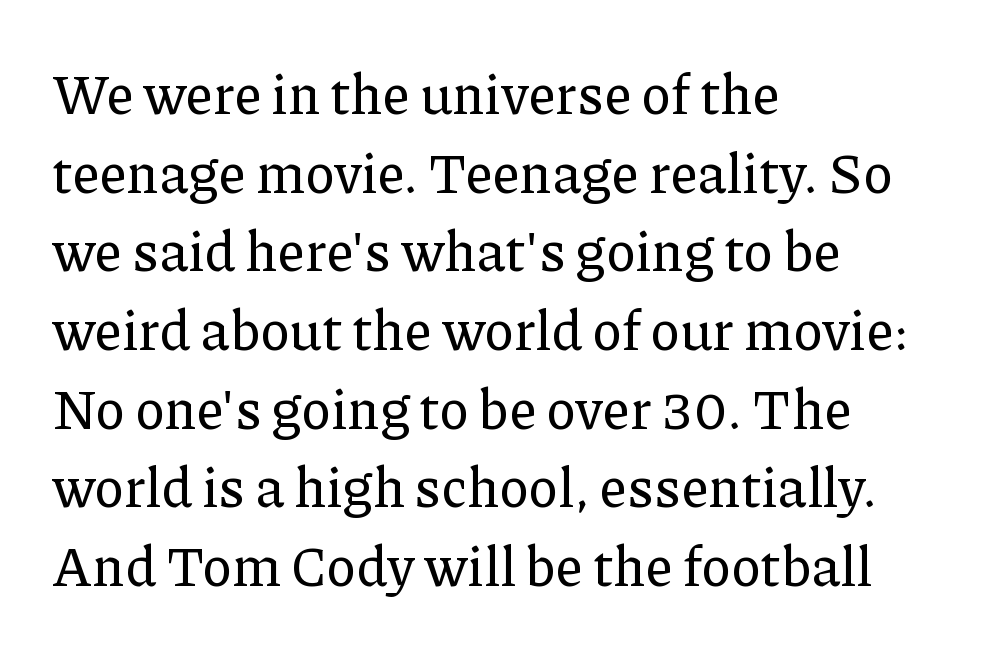
A serif font was chosen for this passage. Summary of vertical rhythm: regular, with standard interline spacing. Nothing unusual about the tracking: characters are spaced as the font intends. Anything drawn beneath the words? Only blank space.
